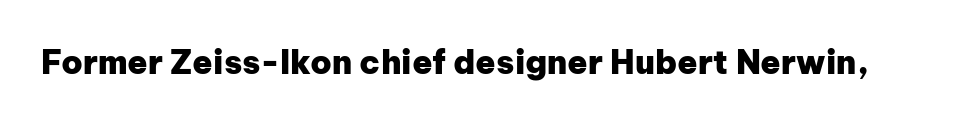
Q: Is the text bold? A: Yes.
Q: Is the text italic (slanted)? A: No, it is upright.
Q: Is the typeface a serif or a sans-serif typeface? A: Sans-serif.
Q: Is the text underlined? A: No.
Q: Is the spacing between letters normal or unusually wide? A: Normal.
Q: Width (condensed, normal, or wide)? A: Normal.
Q: Stroke contrast? A: Low.
Q: x-height? A: Medium.
Q: Monospaced? A: No.
